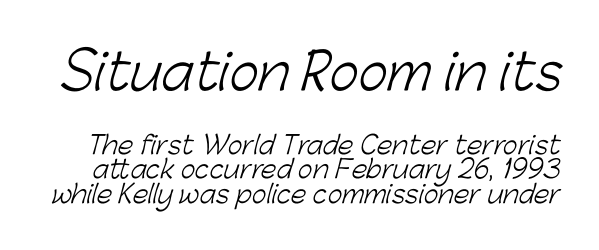
The passage shown is typeset with a sans-serif family. Varying glyph widths throughout — classic text-font behaviour. Clear beneath every line of the passage. Nothing unusual about the tracking: characters are spaced as the font intends. Larger block? The one above; the one below is distinctly smaller. The font is comparable to plain body text, perhaps lighter.
